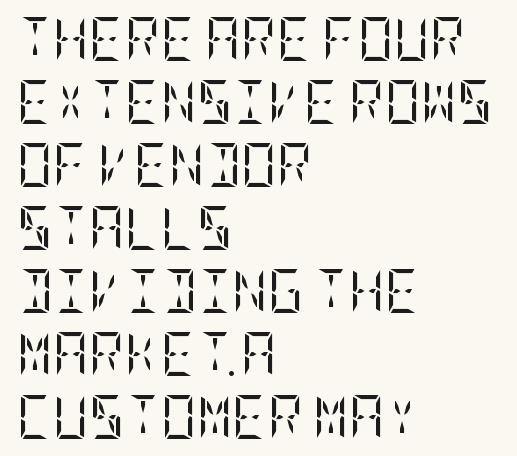
The image shows 44 px regular-weight, condensed serif type, upright; set left-aligned, normal line spacing (1.43x), normal letter spacing, not underlined; low stroke contrast and a large x-height.
